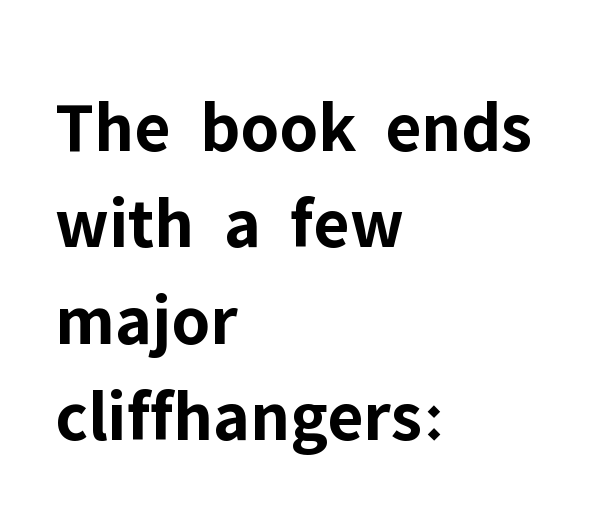
I'd call this a sans setting — the letters go barefoot. Think of a printed novel: that variable character pitch is what you see here. Glance below the letters and you will spot only blank space. Characters remain perfectly vertical along every line.
